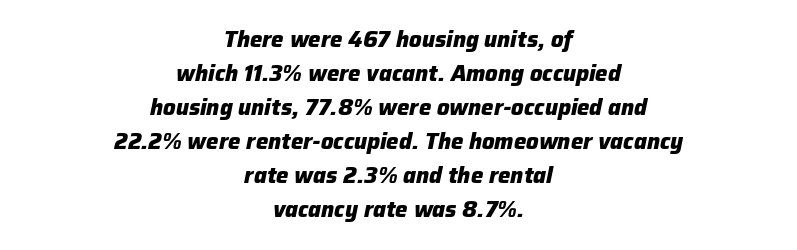
The image shows 22 px bold type, italic (leaning right); set centered, normal line spacing (1.55x), normal letter spacing, not underlined.
